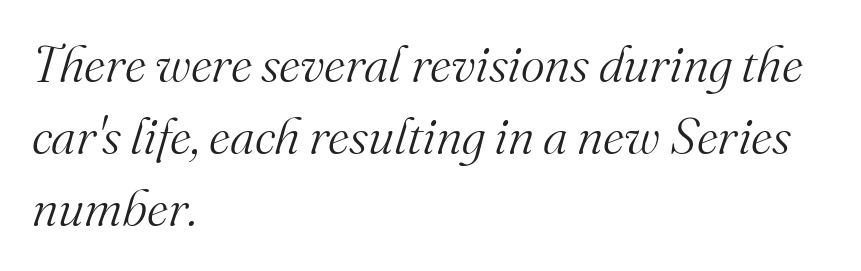
Q: Is the text bold? A: No.
Q: Is the text italic (slanted)? A: Yes, it leans right by about 16 degrees.
Q: Is the typeface a serif or a sans-serif typeface? A: Serif.
Q: Is the text underlined? A: No.
Q: How is the paragraph aligned? A: Left-aligned.
Q: Is the spacing between letters normal or unusually wide? A: Normal.
Q: Is the spacing between lines tight, normal or loose? A: Normal.
Q: Width (condensed, normal, or wide)? A: Normal.
Q: Stroke contrast? A: Medium.
Q: x-height? A: Small.
Q: Monospaced? A: No.
